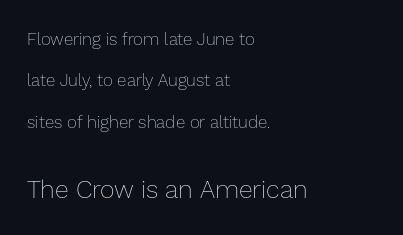
Q: Is the text bold? A: No.
Q: Is the text italic (slanted)? A: No, it is upright.
Q: Is the text underlined? A: No.
Q: How is the paragraph aligned? A: Left-aligned.
Q: Is the spacing between letters normal or unusually wide? A: Normal.
Q: Is the spacing between lines tight, normal or loose? A: Loose.
Q: Which block of text is set in a larger size, the first (top) or the second (bottom)? A: The second (bottom) one.
